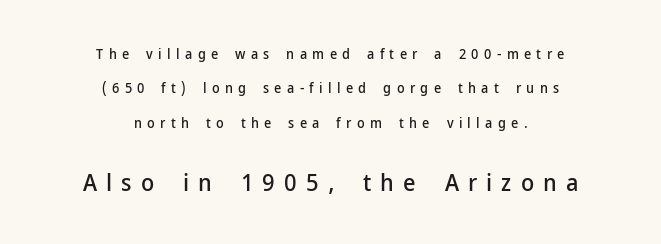
{"italic": "no", "underline": "no", "align": "center", "line_spacing": "loose", "line_spacing_ratio": 2.45, "letter_spacing": "wide", "letter_spacing_em": 0.38, "larger_block": "second", "size_ratio": 1.71, "glyph_px": 24}
